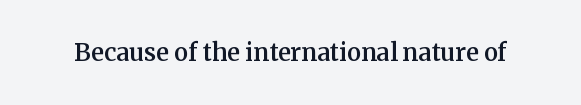
{"italic": "no", "bold": "semi", "underline": "no", "letter_spacing": "normal", "letter_spacing_em": 0.0, "glyph_px": 24}
